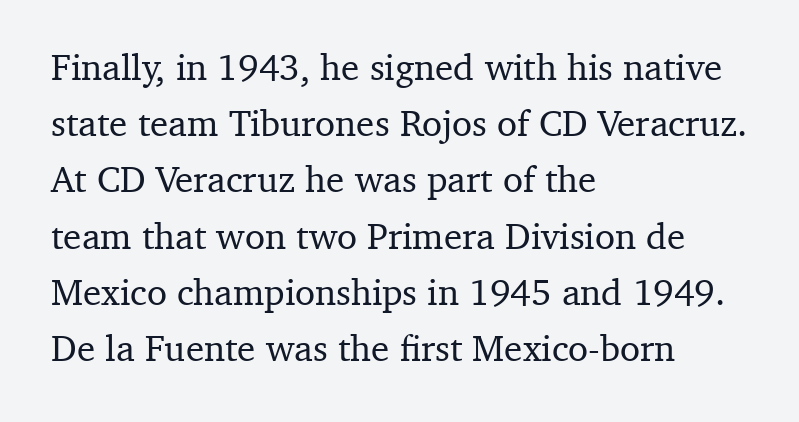
Each letter's strokes conclude with small projecting serifs. Do the characters align in a grid? No, the font is proportional. Characters follow at the spacing the type designer built in. Bare-footed words on every line. The paragraph shown leans on its left margin.
